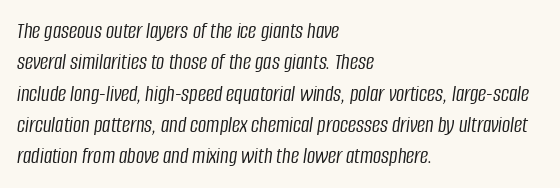
{"italic": "yes", "lean": "right", "slant_degrees": 8, "bold": "no", "underline": "no", "align": "left", "line_spacing": "normal", "line_spacing_ratio": 1.36, "letter_spacing": "normal", "letter_spacing_em": 0.0, "glyph_px": 23}
